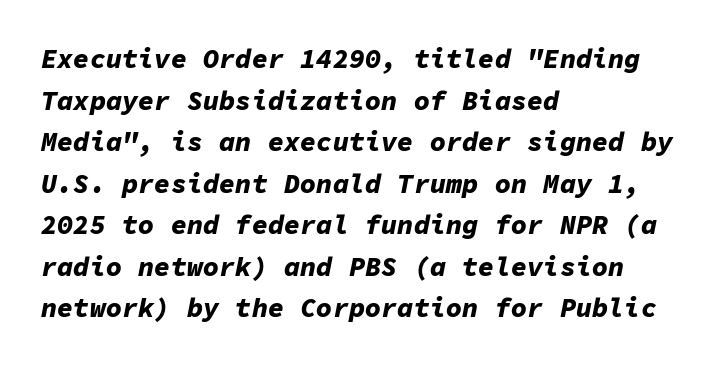
{"italic": "yes", "lean": "right", "slant_degrees": 11, "bold": "yes", "underline": "no", "align": "left", "line_spacing": "normal", "line_spacing_ratio": 1.54, "letter_spacing": "normal", "letter_spacing_em": 0.0, "glyph_px": 27}
